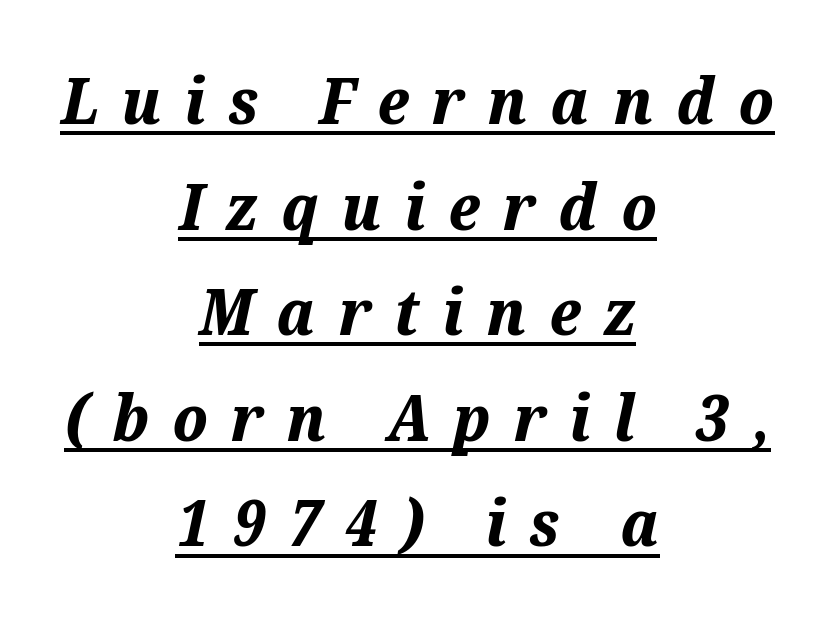
Notice how a bar underscores the lettering throughout. These lines were composed using italics. This sample has the flowing, uneven cadence of proportional lettering. Every row of glyphs is offset so its center matches the block's center.
